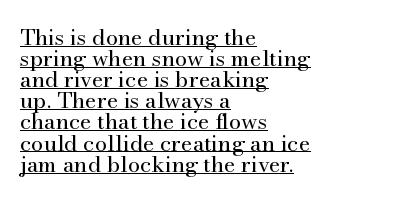
Each line of the rendering has a horizontal stroke beneath the glyphs. You could barely slide anything between these rows. The line texture is even and compact thanks to regular tracking. Vertical stems look standard width or narrower in stroke. One-word summary of the alignment: left.
